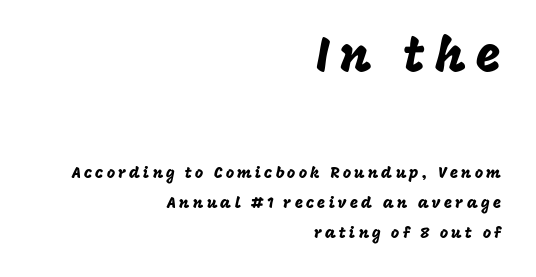
The lines in this sample share a right terminus and differ only in where they begin. Note: larger setting up top, smaller setting below. Letterform terminals end flat and unadorned throughout the passage.
